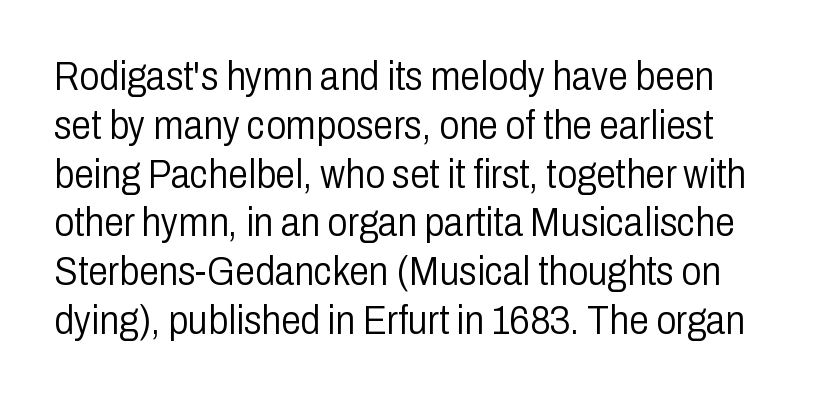
The image shows 40 px light, condensed sans-serif type, upright; set line spacing 1.22x, normal letter spacing, not underlined; low stroke contrast and a medium x-height.
